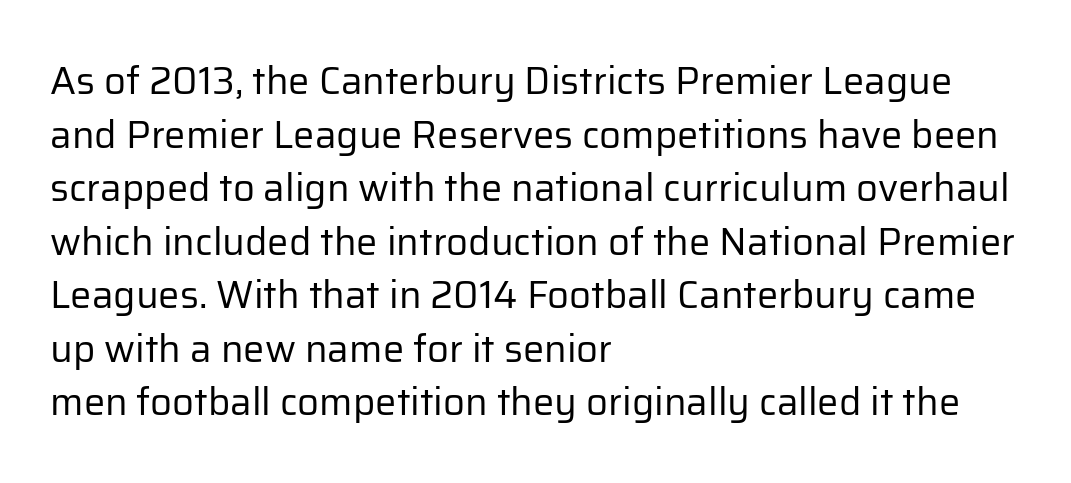
Q: Is the text bold? A: No.
Q: Is the text italic (slanted)? A: No, it is upright.
Q: Is the typeface a serif or a sans-serif typeface? A: Sans-serif.
Q: Is the text underlined? A: No.
Q: How is the paragraph aligned? A: Left-aligned.
Q: Is the spacing between letters normal or unusually wide? A: Normal.
Q: Is the spacing between lines tight, normal or loose? A: Normal.
Q: Width (condensed, normal, or wide)? A: Normal.
Q: Stroke contrast? A: Low.
Q: x-height? A: Medium.
Q: Monospaced? A: No.
